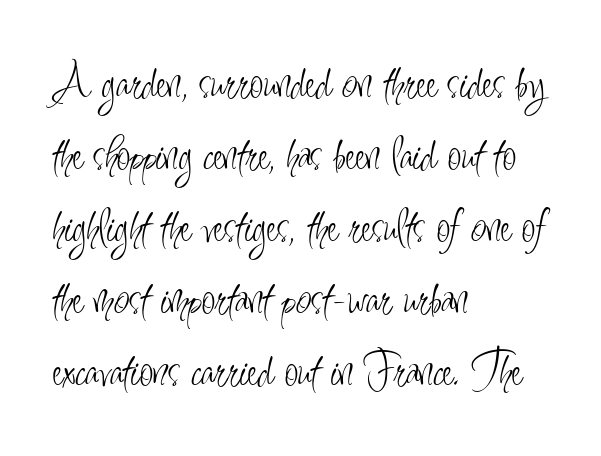
Character widths vary here, with narrow letters taking less room than wide ones. In CSS terms this would be text-align: left. The leading is moderate, giving the passage an even texture. Letters rest on an invisible, unmarked baseline. You could call the tracking neutral — neither tight nor loose.
